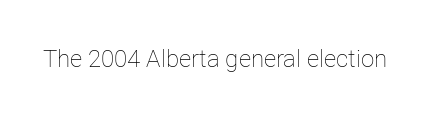
Q: Is the text bold? A: No.
Q: Is the text italic (slanted)? A: No, it is upright.
Q: Is the text underlined? A: No.
Q: Is the spacing between letters normal or unusually wide? A: Normal.
